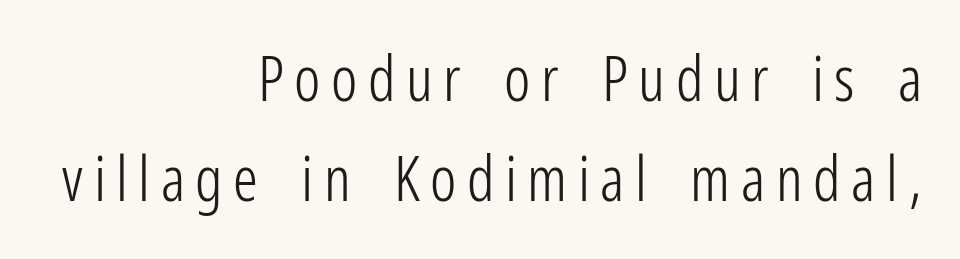
{"serif": "no", "italic": "no", "bold": "no", "weight": "light", "width": "condensed", "stroke_contrast": "low", "x_height": "medium", "monospaced": "no", "underline": "no", "align": "right", "line_spacing": "normal", "line_spacing_ratio": 1.62, "glyph_px": 62}
